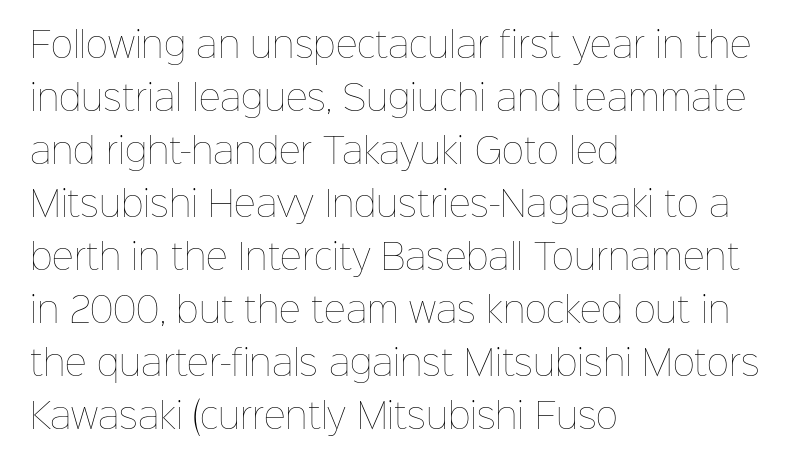
{"italic": "no", "bold": "no", "weight": "thin", "width": "normal", "stroke_contrast": "low", "x_height": "medium", "monospaced": "no", "underline": "no", "align": "left", "line_spacing": "normal", "line_spacing_ratio": 1.56, "letter_spacing": "normal", "letter_spacing_em": 0.0, "glyph_px": 34}
